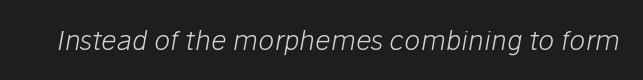
Compared with a typical body face, this is equally light or lighter still. The words here are not underlined. Each word holds together tightly as a unit, with standard inter-letter gaps. The rendering applies a slant to the glyphs.
